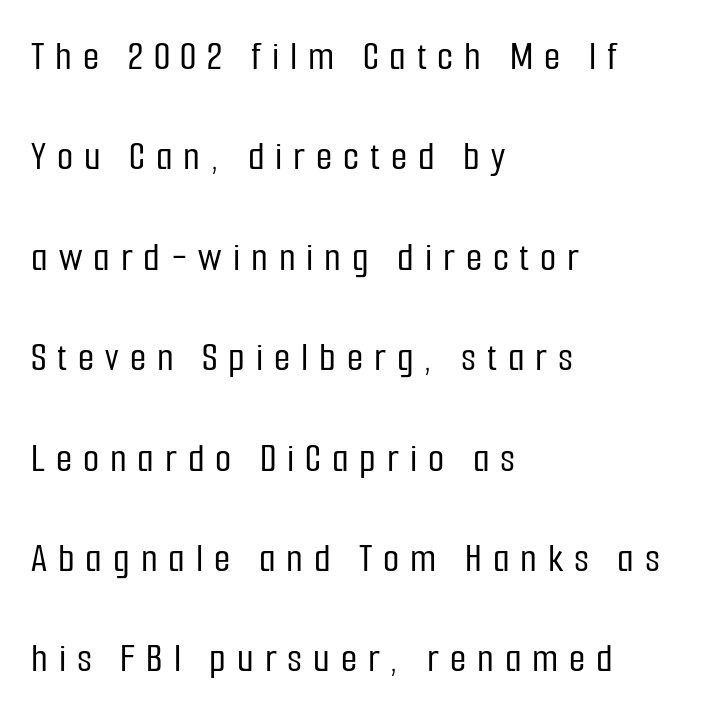
Q: Is the text italic (slanted)? A: No, it is upright.
Q: Is the typeface a serif or a sans-serif typeface? A: Sans-serif.
Q: Is the text underlined? A: No.
Q: How is the paragraph aligned? A: Left-aligned.
Q: Is the spacing between letters normal or unusually wide? A: Unusually wide.
Q: Is the spacing between lines tight, normal or loose? A: Loose.
Q: Width (condensed, normal, or wide)? A: Condensed.
Q: Stroke contrast? A: Low.
Q: x-height? A: Medium.
Q: Monospaced? A: No.
